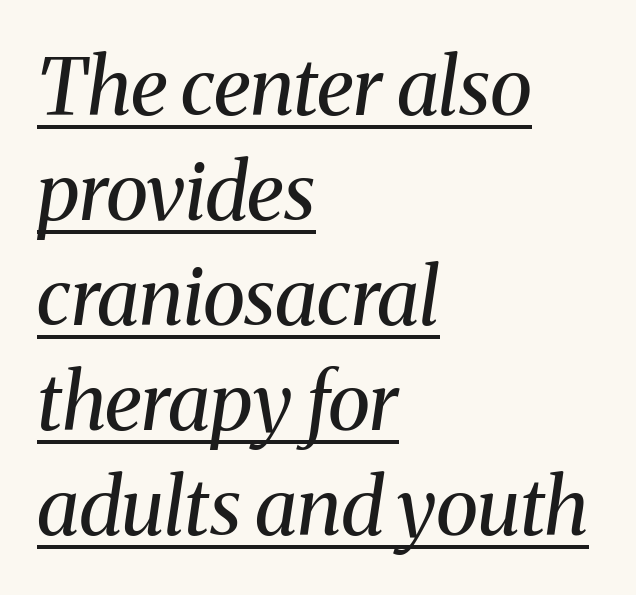
{"serif": "yes", "italic": "yes", "lean": "right", "slant_degrees": 8, "bold": "no", "weight": "regular", "width": "normal", "stroke_contrast": "medium", "x_height": "medium", "monospaced": "no", "underline": "yes", "align": "left", "line_spacing": "normal", "line_spacing_ratio": 1.33, "letter_spacing": "normal", "letter_spacing_em": 0.0, "glyph_px": 79}
